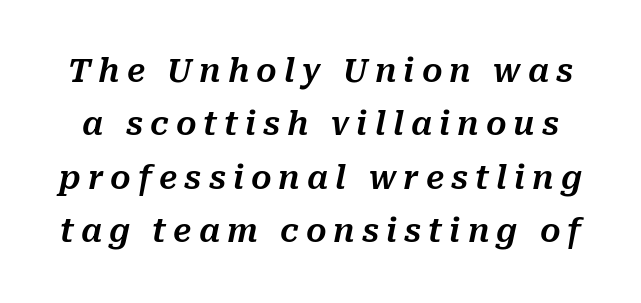
Bare-footed words on every line. Quick note: interline space is typical. Spacing verdict: proportional, widths tailored to each character. Words appear elongated and porous because spacing is wide. Notice how the stems are inclined rather than vertical — that's the hallmark of italics.
